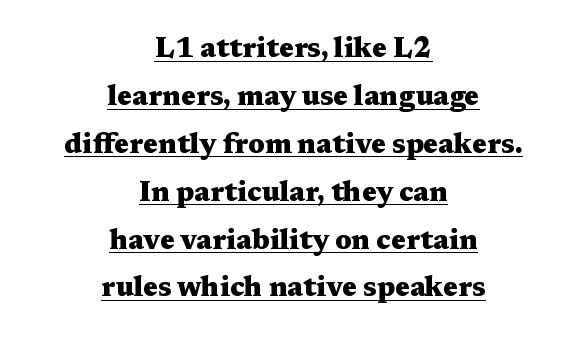
{"serif": "yes", "italic": "no", "bold": "yes", "weight": "heavy", "width": "wide", "stroke_contrast": "medium", "x_height": "medium", "monospaced": "no", "underline": "yes", "align": "center", "line_spacing_ratio": 1.71, "letter_spacing": "normal", "letter_spacing_em": 0.0, "glyph_px": 28}
